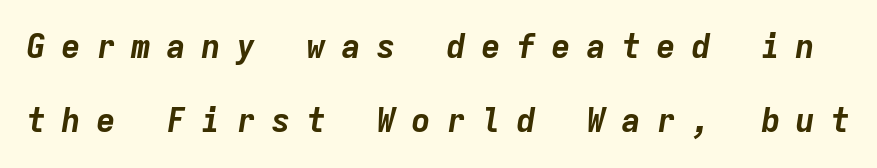
{"italic": "yes", "lean": "right", "slant_degrees": 9, "bold": "yes", "weight": "bold", "width": "normal", "stroke_contrast": "low", "x_height": "medium", "monospaced": "yes", "underline": "no", "line_spacing": "loose", "line_spacing_ratio": 2.24, "letter_spacing": "wide", "letter_spacing_em": 0.46, "glyph_px": 33}
